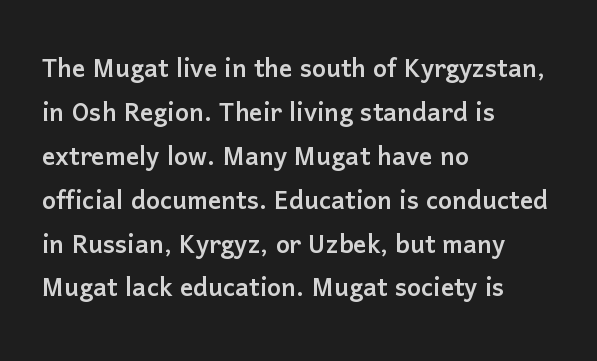
Nope, no serifs anywhere on these letters. Do the letters lean? They stand straight. The rendering anchors every line to the left-hand side. The baseline area is clear.
